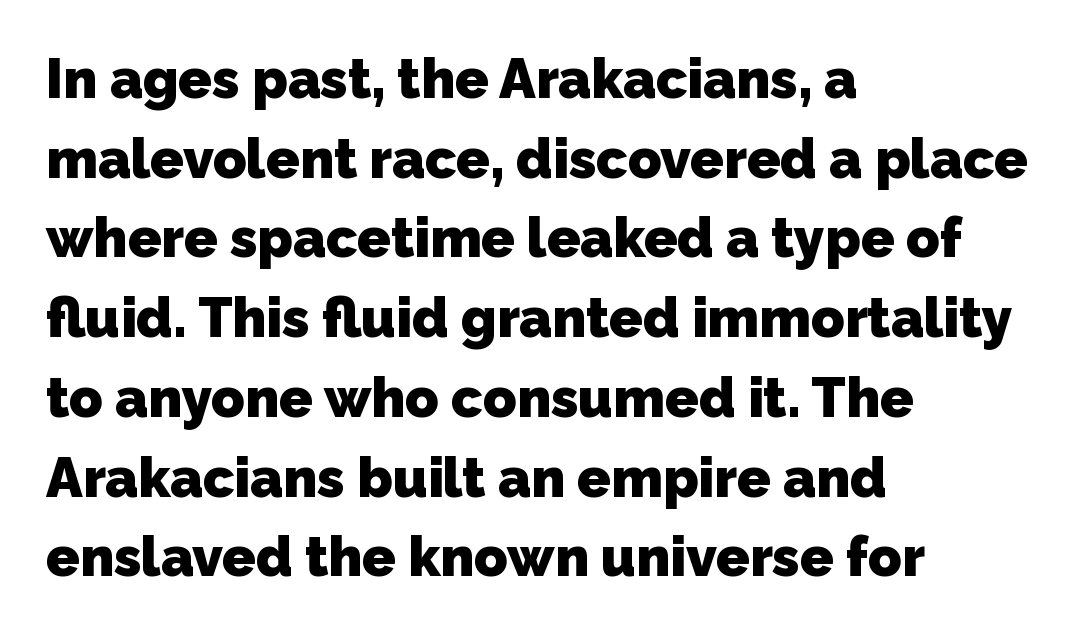
Q: Is the text bold? A: Yes.
Q: Is the typeface a serif or a sans-serif typeface? A: Sans-serif.
Q: Is the text underlined? A: No.
Q: How is the paragraph aligned? A: Left-aligned.
Q: Is the spacing between letters normal or unusually wide? A: Normal.
Q: Is the spacing between lines tight, normal or loose? A: Normal.
Q: Width (condensed, normal, or wide)? A: Normal.
Q: Stroke contrast? A: Low.
Q: x-height? A: Medium.
Q: Monospaced? A: No.
